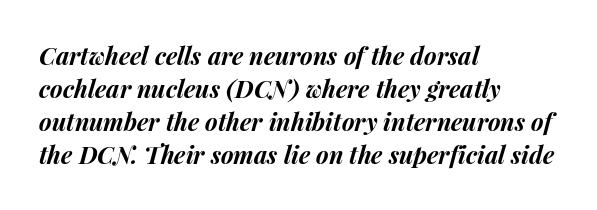
{"italic": "yes", "lean": "right", "slant_degrees": 15, "bold": "yes", "underline": "no", "align": "left", "line_spacing": "normal", "line_spacing_ratio": 1.37, "letter_spacing": "normal", "letter_spacing_em": 0.0, "glyph_px": 24}
